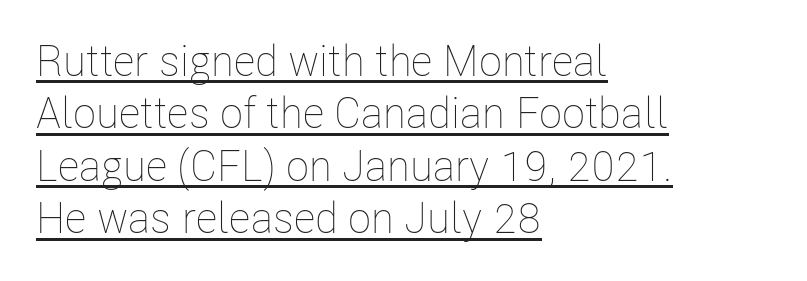
Q: Is the text bold? A: No.
Q: Is the text italic (slanted)? A: No, it is upright.
Q: Is the text underlined? A: Yes.
Q: How is the paragraph aligned? A: Left-aligned.
Q: Is the spacing between letters normal or unusually wide? A: Normal.
Q: Width (condensed, normal, or wide)? A: Condensed.
Q: Stroke contrast? A: Low.
Q: x-height? A: Medium.
Q: Monospaced? A: No.
